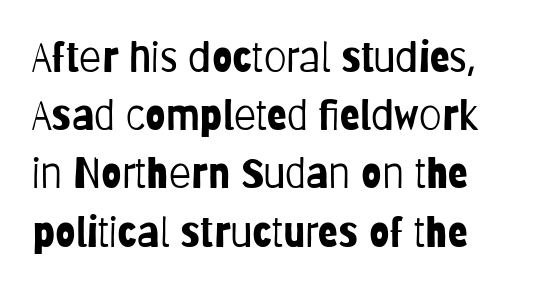
The image shows 41 px light, condensed sans-serif type, upright; set normal line spacing (1.42x), normal letter spacing, not underlined; low stroke contrast and a large x-height.
